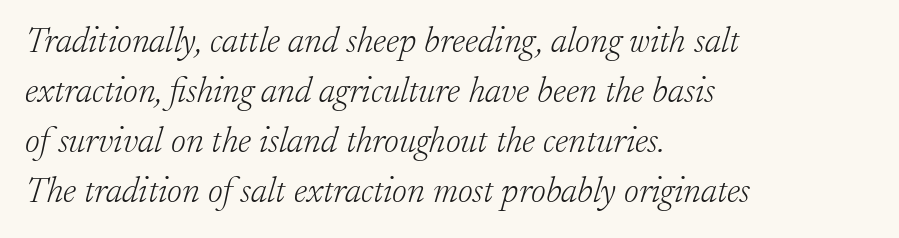
Q: Is the text bold? A: No.
Q: Is the text italic (slanted)? A: Yes, it leans right by about 17 degrees.
Q: Is the typeface a serif or a sans-serif typeface? A: Serif.
Q: Is the text underlined? A: No.
Q: How is the paragraph aligned? A: Left-aligned.
Q: Is the spacing between letters normal or unusually wide? A: Normal.
Q: Is the spacing between lines tight, normal or loose? A: Normal.
Q: Width (condensed, normal, or wide)? A: Normal.
Q: Stroke contrast? A: Low.
Q: x-height? A: Small.
Q: Monospaced? A: No.
